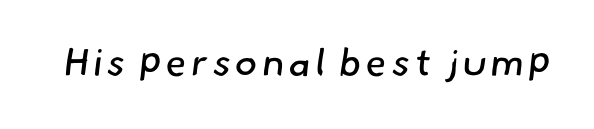
The image shows 38 px regular-weight sans-serif type; set not underlined; low stroke contrast and a small x-height.
